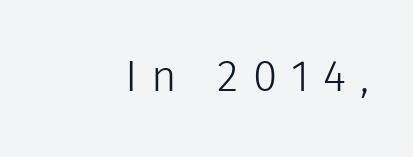
Check where the strokes stop: nothing finishes them off — pure sans. Do the characters align in a grid? No, the font is proportional. A clean baseline with only descenders dipping below it. The letters are spread apart with noticeably loose tracking.
